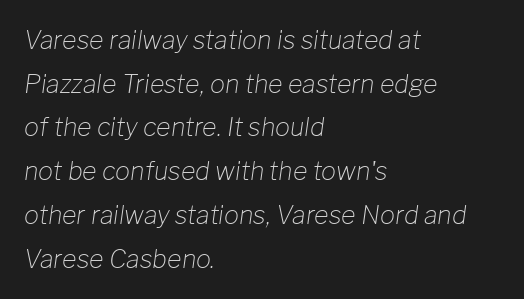
{"italic": "yes", "lean": "right", "slant_degrees": 8, "bold": "no", "underline": "no", "align": "left", "line_spacing_ratio": 1.75, "letter_spacing": "normal", "letter_spacing_em": 0.0, "glyph_px": 25}
